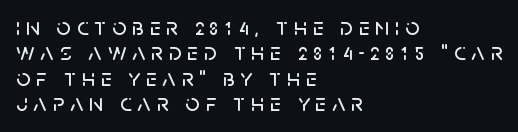
Q: Is the text italic (slanted)? A: No, it is upright.
Q: Is the text underlined? A: No.
Q: How is the paragraph aligned? A: Left-aligned.
Q: Is the spacing between letters normal or unusually wide? A: Unusually wide.
Q: Is the spacing between lines tight, normal or loose? A: Tight.
